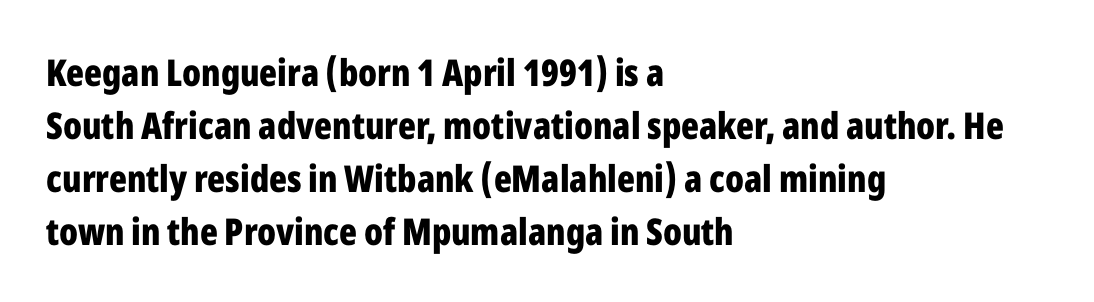
{"serif": "no", "italic": "no", "bold": "yes", "weight": "bold", "width": "condensed", "stroke_contrast": "low", "x_height": "medium", "monospaced": "no", "underline": "no", "align": "left", "line_spacing": "normal", "line_spacing_ratio": 1.43, "letter_spacing": "normal", "letter_spacing_em": 0.0, "glyph_px": 37}
